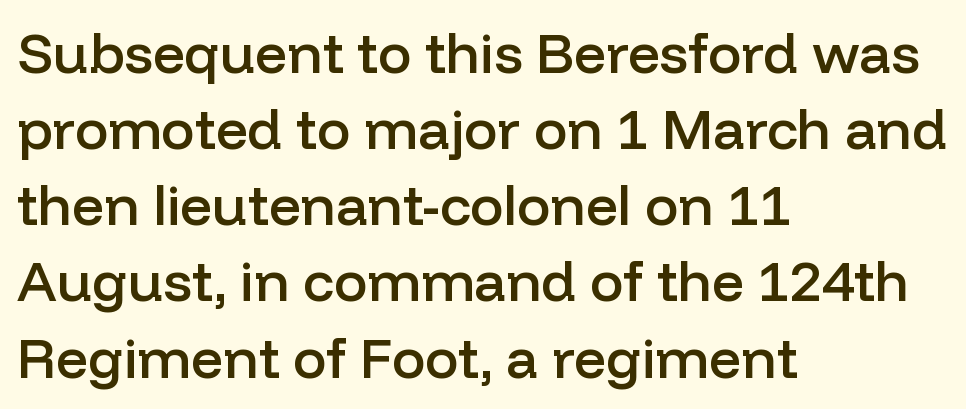
Q: Is the text bold? A: Semi-bold.
Q: Is the text italic (slanted)? A: No, it is upright.
Q: Is the typeface a serif or a sans-serif typeface? A: Sans-serif.
Q: Is the text underlined? A: No.
Q: How is the paragraph aligned? A: Left-aligned.
Q: Is the spacing between letters normal or unusually wide? A: Normal.
Q: Is the spacing between lines tight, normal or loose? A: Normal.
Q: Width (condensed, normal, or wide)? A: Normal.
Q: Stroke contrast? A: Low.
Q: x-height? A: Medium.
Q: Monospaced? A: No.
